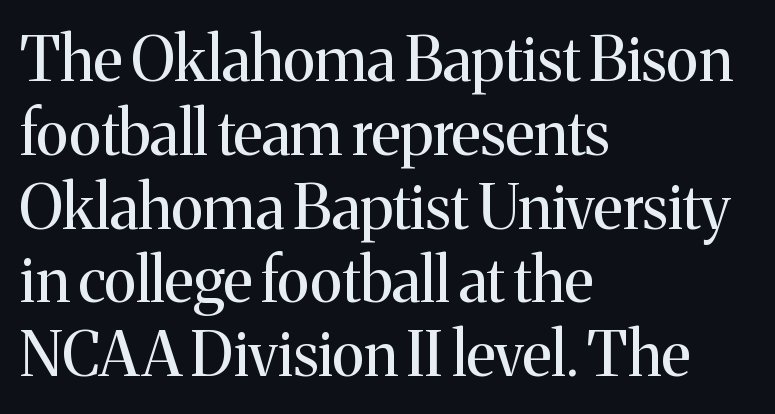
The image shows 61 px regular-weight serif type, upright; set left-aligned, line spacing 1.21x, normal letter spacing, not underlined; medium stroke contrast and a medium x-height.
